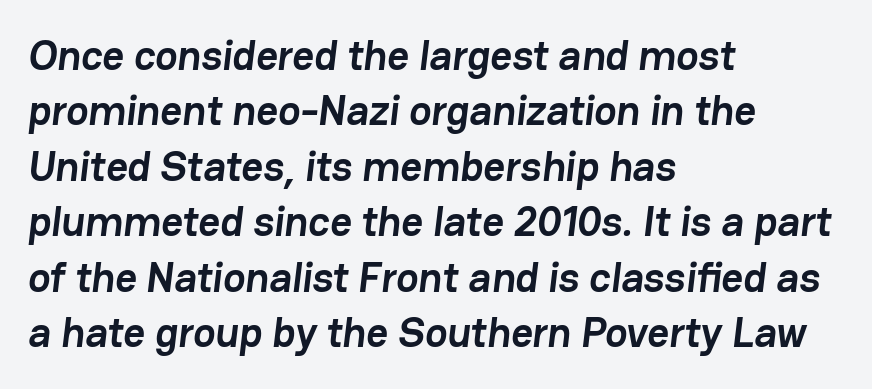
Q: Is the text bold? A: Yes.
Q: Is the typeface a serif or a sans-serif typeface? A: Sans-serif.
Q: Is the text underlined? A: No.
Q: How is the paragraph aligned? A: Left-aligned.
Q: Is the spacing between letters normal or unusually wide? A: Normal.
Q: Is the spacing between lines tight, normal or loose? A: Normal.
Q: Width (condensed, normal, or wide)? A: Normal.
Q: Stroke contrast? A: Low.
Q: x-height? A: Medium.
Q: Monospaced? A: No.
